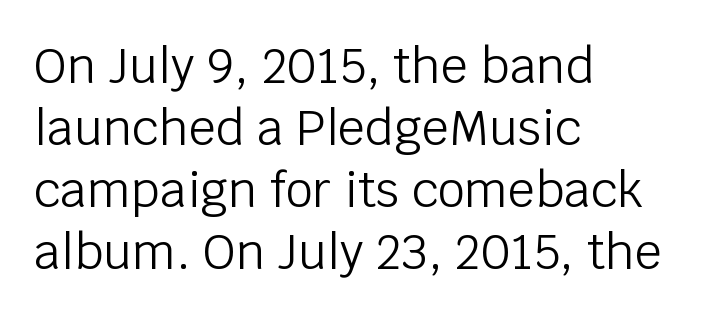
{"serif": "no", "italic": "no", "bold": "no", "weight": "light", "width": "normal", "stroke_contrast": "low", "x_height": "large", "monospaced": "no", "underline": "no", "align": "left", "line_spacing": "normal", "line_spacing_ratio": 1.29, "letter_spacing": "normal", "letter_spacing_em": 0.0, "glyph_px": 48}
